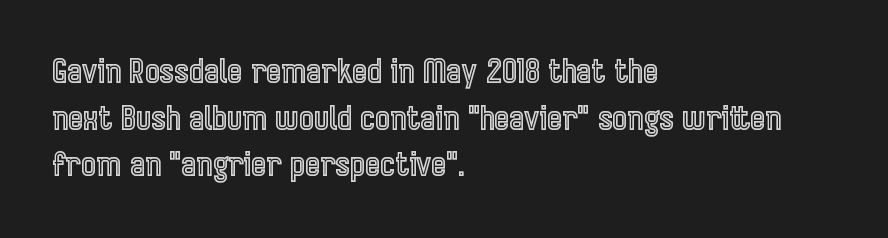
Q: Is the text italic (slanted)? A: No, it is upright.
Q: Is the text underlined? A: No.
Q: How is the paragraph aligned? A: Left-aligned.
Q: Is the spacing between letters normal or unusually wide? A: Normal.
Q: Is the spacing between lines tight, normal or loose? A: Normal.
Q: Width (condensed, normal, or wide)? A: Condensed.
Q: x-height? A: Medium.
Q: Monospaced? A: No.
